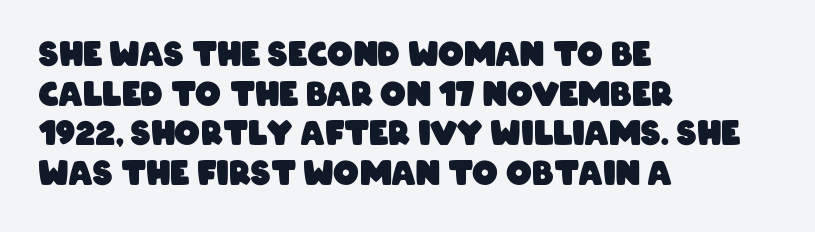
Q: Is the text bold? A: Yes.
Q: Is the typeface a serif or a sans-serif typeface? A: Sans-serif.
Q: Is the text underlined? A: No.
Q: How is the paragraph aligned? A: Left-aligned.
Q: Is the spacing between letters normal or unusually wide? A: Normal.
Q: Width (condensed, normal, or wide)? A: Condensed.
Q: Stroke contrast? A: Low.
Q: x-height? A: Large.
Q: Monospaced? A: No.
